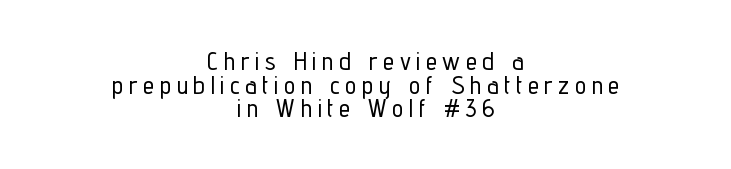
Very little white space separates one row of letters from the next. Type without underlining. The paragraph has two soft edges and a firm central axis. The tracking jumps out immediately: characters are airy and widely separated.
